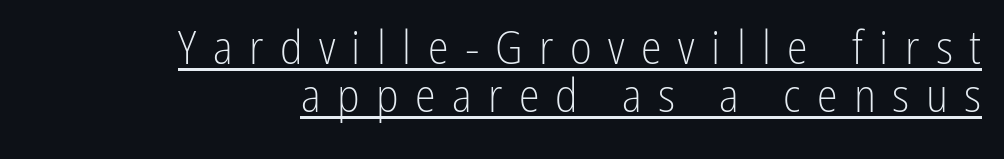
{"serif": "no", "italic": "no", "bold": "no", "weight": "light", "width": "condensed", "stroke_contrast": "low", "x_height": "medium", "monospaced": "no", "underline": "yes", "align": "right", "line_spacing": "tight", "line_spacing_ratio": 1.03, "letter_spacing": "wide", "letter_spacing_em": 0.35, "glyph_px": 47}
